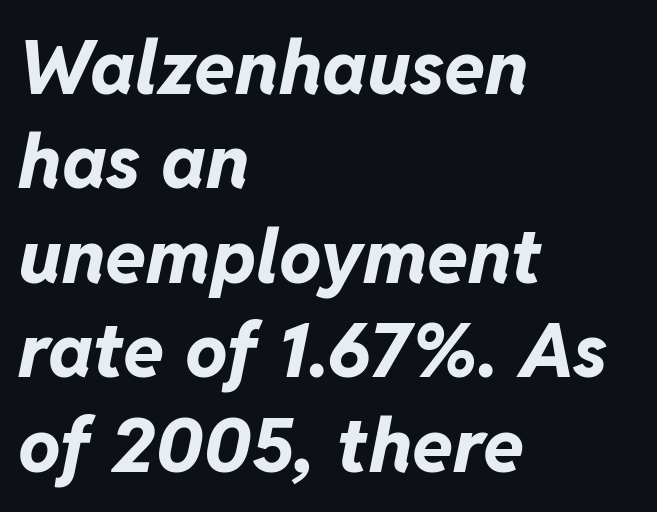
Q: Is the text bold? A: Yes.
Q: Is the text italic (slanted)? A: Yes, it leans right by about 11 degrees.
Q: Is the text underlined? A: No.
Q: How is the paragraph aligned? A: Left-aligned.
Q: Is the spacing between letters normal or unusually wide? A: Normal.
Q: Is the spacing between lines tight, normal or loose? A: Normal.
Q: Width (condensed, normal, or wide)? A: Normal.
Q: Stroke contrast? A: Low.
Q: x-height? A: Medium.
Q: Monospaced? A: No.
